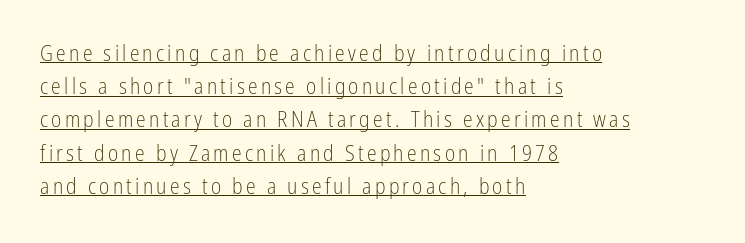
{"italic": "no", "bold": "no", "underline": "yes", "align": "left", "line_spacing": "normal", "line_spacing_ratio": 1.51, "glyph_px": 22}
